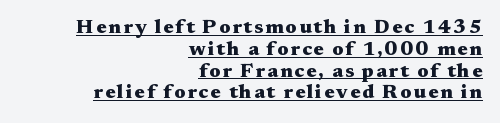
The strokes are fattened all the way to bold. The text block is weighted toward the right margin, trailing off unevenly leftward. The lettering is marked with a stroke running underneath it. Regarding leading, the lines here are crowded together. Designer's note — italics off, roman on.
